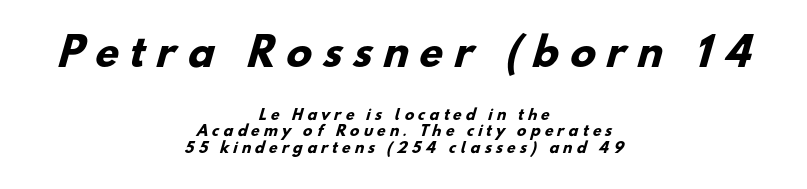
The image shows 38 px heavy sans-serif type; set centered, line spacing 1.19x, unusually wide letter spacing (+0.3 em), not underlined; the first (top) block is 2.71x larger; low stroke contrast and a small x-height.
